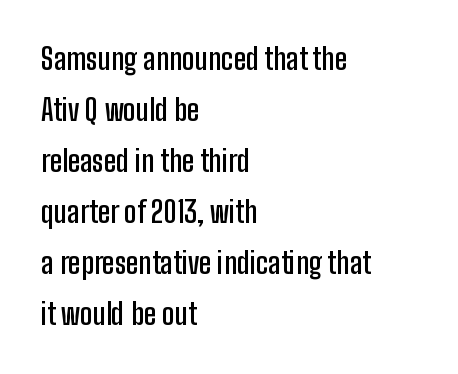
{"serif": "no", "italic": "no", "bold": "semi", "weight": "semibold", "width": "condensed", "stroke_contrast": "low", "x_height": "medium", "monospaced": "no", "underline": "no", "align": "left", "line_spacing_ratio": 1.76, "letter_spacing": "normal", "letter_spacing_em": 0.0, "glyph_px": 29}
